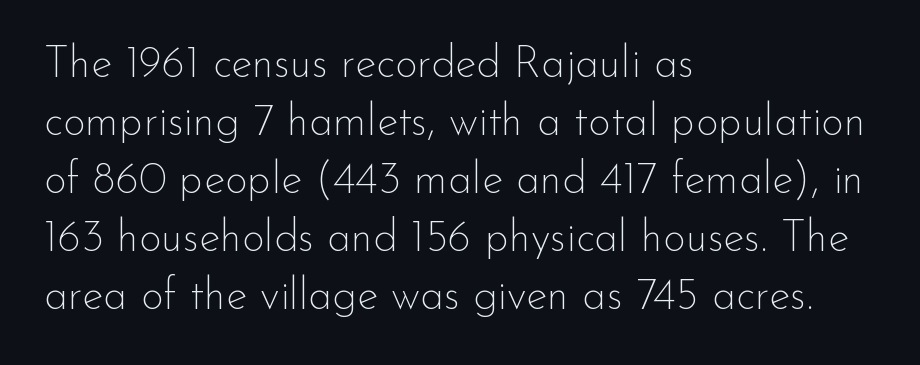
Each letter keeps its own natural width here, so spacing adapts to shape. The rendering shows plain stroke endings on the letterforms — a sans-serif design. Honestly, the letter spacing is just normal — you wouldn't notice it. The lettering holds an erect, upright posture throughout. Ink coverage per letter is moderate at most.
